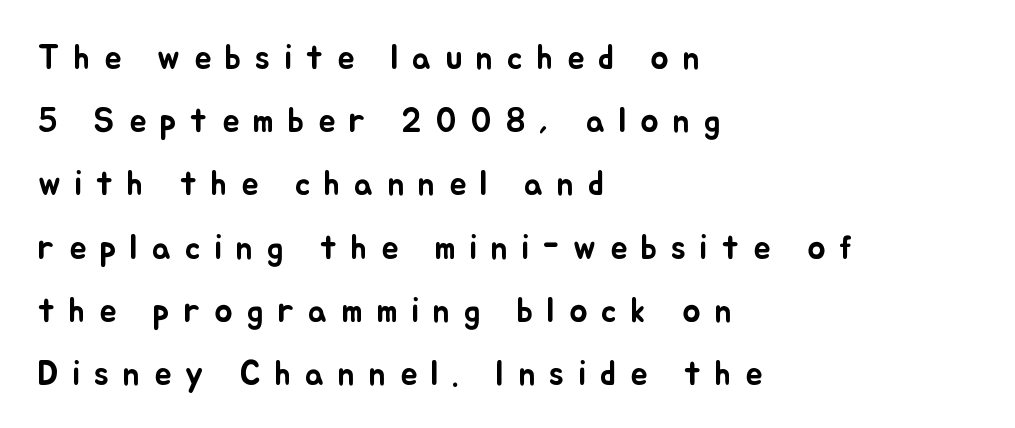
{"italic": "no", "width": "normal", "stroke_contrast": "low", "x_height": "small", "monospaced": "no", "underline": "no", "align": "left", "line_spacing_ratio": 1.86, "letter_spacing": "wide", "letter_spacing_em": 0.41, "glyph_px": 34}
